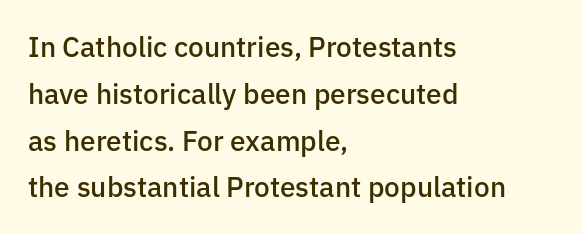
Q: Is the text bold? A: Semi-bold.
Q: Is the text italic (slanted)? A: No, it is upright.
Q: Is the typeface a serif or a sans-serif typeface? A: Sans-serif.
Q: Is the text underlined? A: No.
Q: How is the paragraph aligned? A: Left-aligned.
Q: Is the spacing between letters normal or unusually wide? A: Normal.
Q: Is the spacing between lines tight, normal or loose? A: Normal.
Q: Width (condensed, normal, or wide)? A: Normal.
Q: Stroke contrast? A: Low.
Q: x-height? A: Medium.
Q: Monospaced? A: No.
